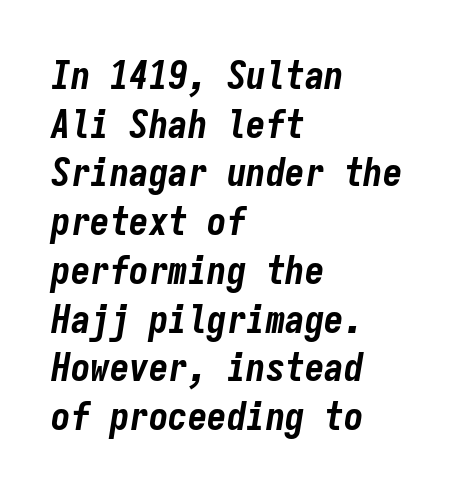
The image shows 39 px bold, condensed type, italic (leaning right), monospaced; set left-aligned, normal line spacing (1.25x), normal letter spacing, not underlined; low stroke contrast and a medium x-height.
